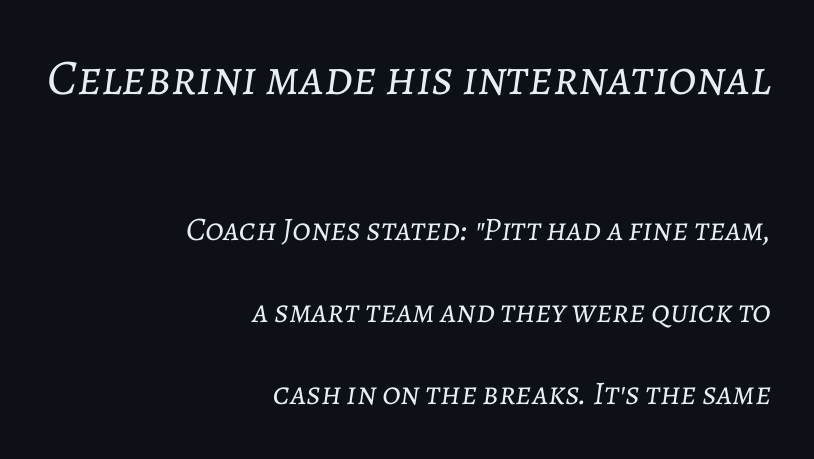
How would I describe the line gaps? Wide and relaxed. You could not count columns in this text — the font is proportionally spaced. The foot of each line stays bare and open. Here the glyphs are tracked normally, forming tight word shapes. The cut favours lightness, reaching ordinary text weight at its darkest.
